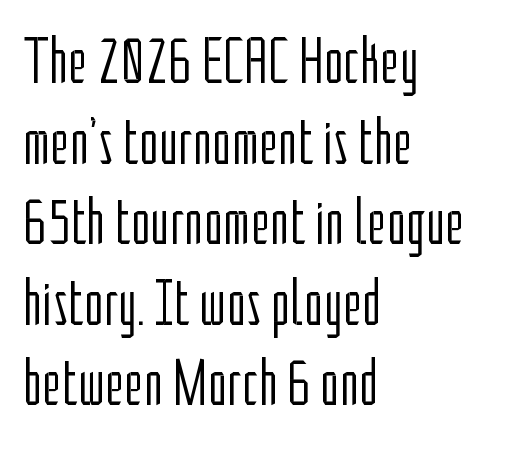
{"serif": "no", "italic": "no", "bold": "no", "weight": "light", "width": "condensed", "stroke_contrast": "low", "x_height": "medium", "monospaced": "no", "underline": "no", "align": "left", "line_spacing_ratio": 1.22, "letter_spacing": "normal", "letter_spacing_em": 0.0, "glyph_px": 66}
